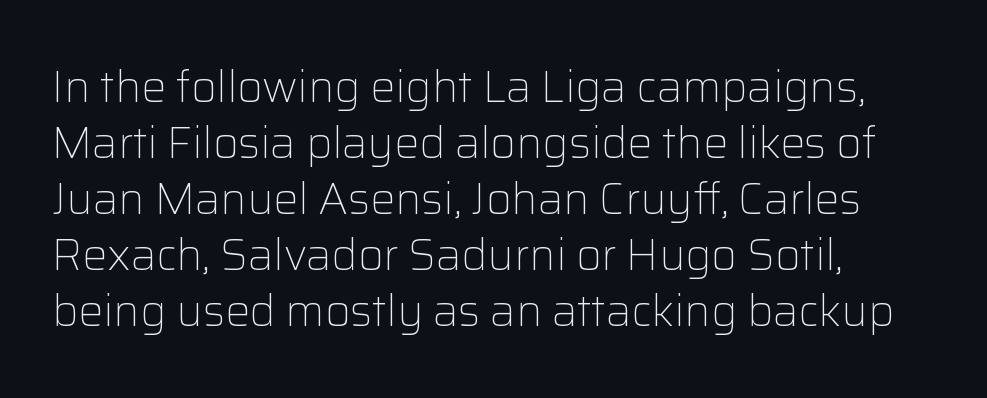
No italicization has been applied; the sample stays upright. Nobody drew a line under any word here. Check where the strokes stop: nothing finishes them off — pure sans. Weight: in the light-to-regular range. Vertical spacing — default.
